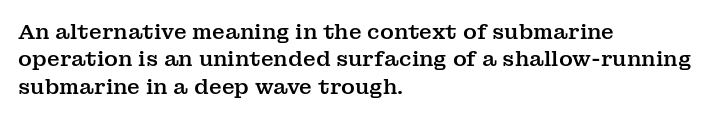
The image shows 21 px text type, upright; set left-aligned, normal line spacing (1.3x), normal letter spacing, not underlined.
